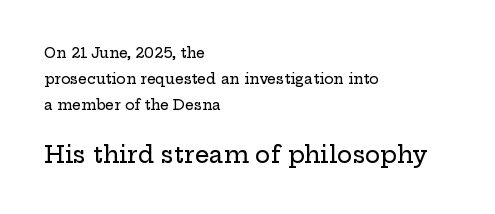
The image shows 23 px text type, upright; set left-aligned, line spacing 1.84x, normal letter spacing, not underlined; the second (bottom) block is 1.64x larger.
